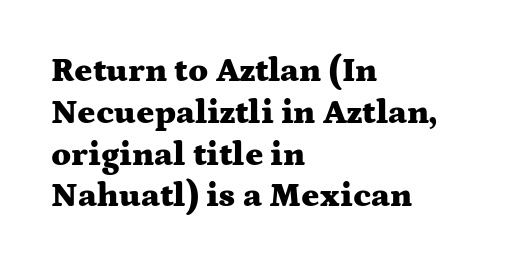
{"serif": "yes", "italic": "no", "bold": "yes", "weight": "heavy", "width": "wide", "stroke_contrast": "medium", "x_height": "medium", "monospaced": "no", "underline": "no", "align": "left", "line_spacing_ratio": 1.23, "letter_spacing": "normal", "letter_spacing_em": 0.0, "glyph_px": 34}
